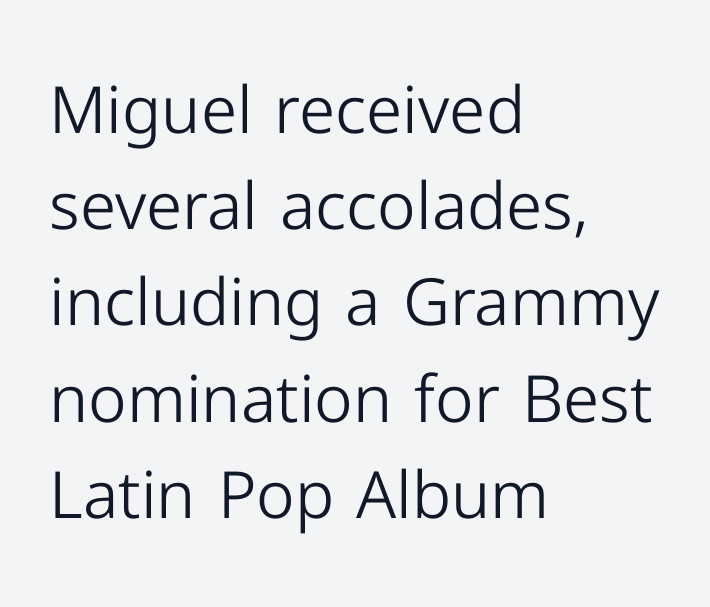
The face used here is proportionally spaced, like ordinary book or web type. A typesetter would label this face a sans. Leading: standard. The letters look calm and open, with moderate or lighter stems. The horizontal fit of the characters is conventional and even. Just letters on the line, the space beneath them empty.
